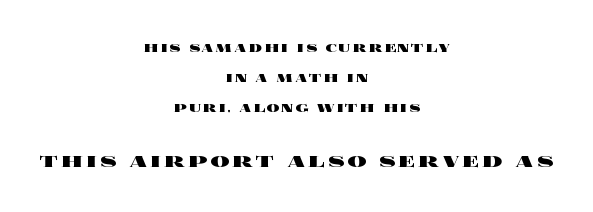
The image shows 24 px bold type, upright; set centered, line spacing 1.87x, not underlined; the second (bottom) block is 1.5x larger.
